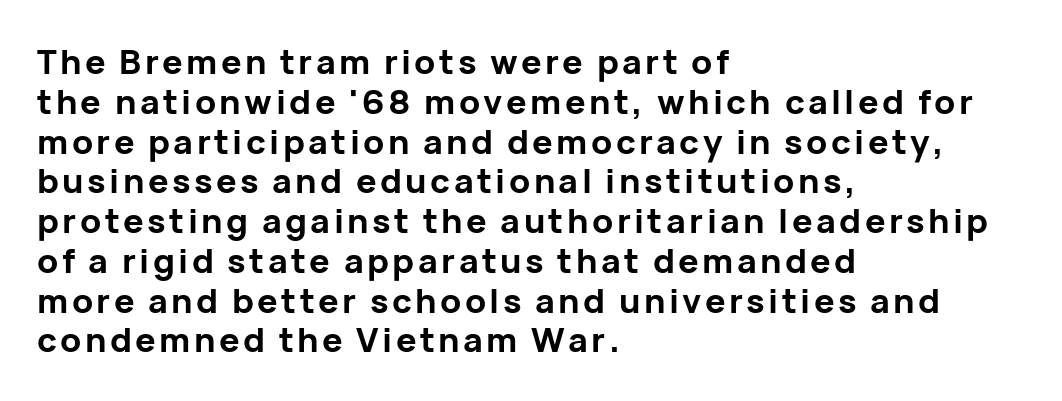
When letters stand straight like this, we call the style roman or upright. Is this a fixed-width face? No — the glyphs have proportional, varying widths. Grotesque or geometric, the face here clearly has no serifs. Alignment: flush left. Only glyphs here, with clear space below each row. Strokes here are thick enough to call this a true bold.
